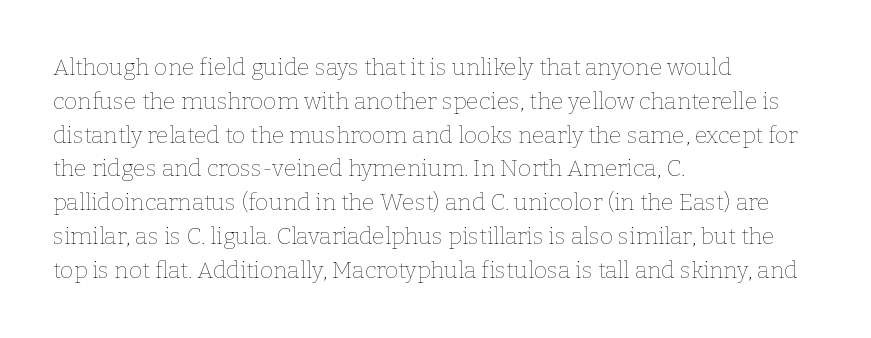
{"italic": "no", "bold": "no", "underline": "no", "align": "left", "line_spacing": "normal", "line_spacing_ratio": 1.47, "letter_spacing": "normal", "letter_spacing_em": 0.0, "glyph_px": 23}
